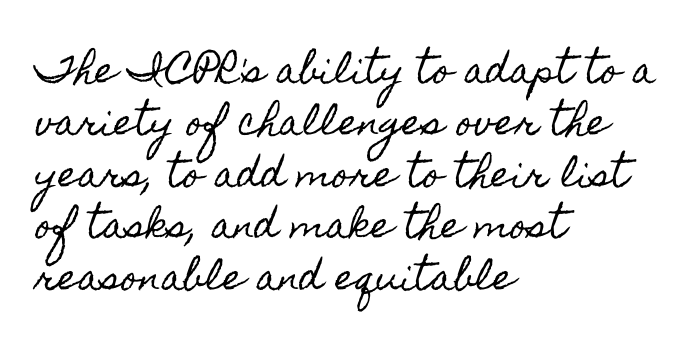
The image shows 35 px condensed type; set left-aligned, normal line spacing (1.48x), normal letter spacing, not underlined; a small x-height.
